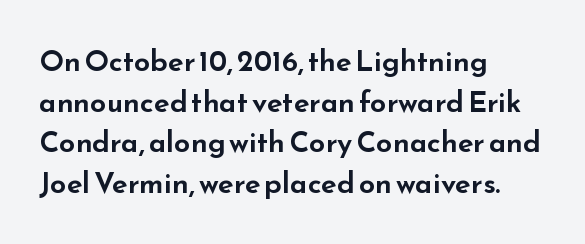
The image shows 29 px wide sans-serif type, upright; set left-aligned, normal line spacing (1.4x), normal letter spacing, not underlined; low stroke contrast and a small x-height.
